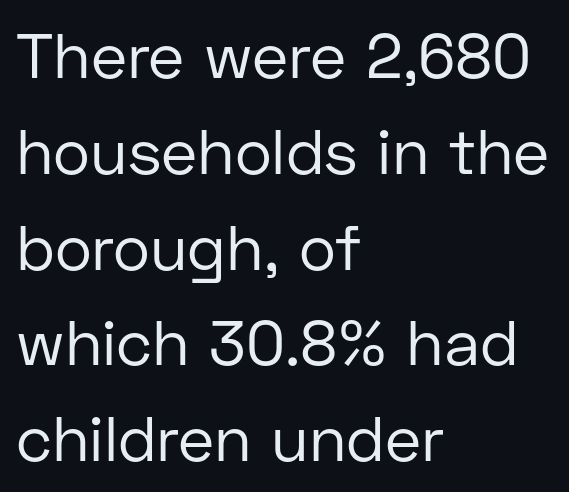
Q: Is the text bold? A: No.
Q: Is the text italic (slanted)? A: No, it is upright.
Q: Is the typeface a serif or a sans-serif typeface? A: Sans-serif.
Q: Is the text underlined? A: No.
Q: How is the paragraph aligned? A: Left-aligned.
Q: Is the spacing between letters normal or unusually wide? A: Normal.
Q: Is the spacing between lines tight, normal or loose? A: Normal.
Q: Width (condensed, normal, or wide)? A: Normal.
Q: Stroke contrast? A: Low.
Q: x-height? A: Medium.
Q: Monospaced? A: No.
